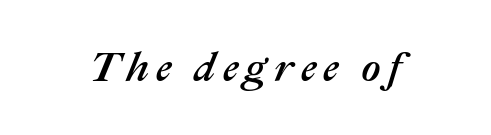
{"italic": "yes", "lean": "right", "slant_degrees": 22, "width": "normal", "stroke_contrast": "medium", "x_height": "medium", "monospaced": "no", "underline": "no", "glyph_px": 42}
